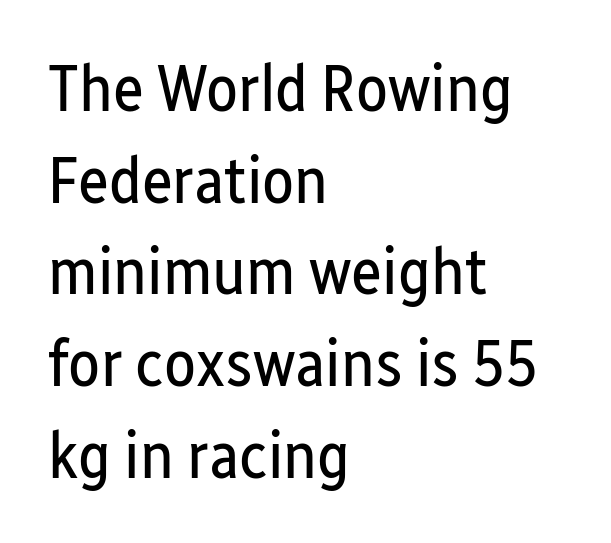
Italic? Not at all — the glyphs are vertical. There is no visible air inserted between adjacent glyphs. A typesetter would call this proportional, since set widths differ per character. Check where the strokes stop: nothing finishes them off — pure sans. Teacher's note: observe the even left margin — that is flush-left alignment.
